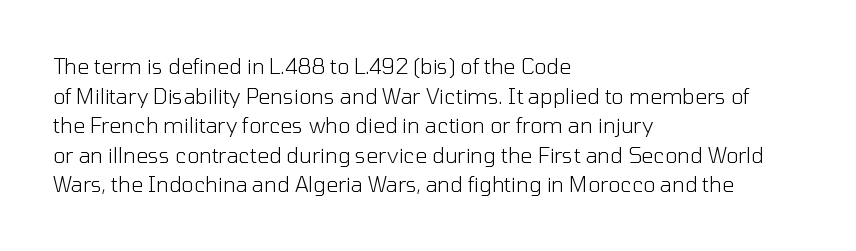
Q: Is the text bold? A: No.
Q: Is the text italic (slanted)? A: No, it is upright.
Q: Is the text underlined? A: No.
Q: How is the paragraph aligned? A: Left-aligned.
Q: Is the spacing between letters normal or unusually wide? A: Normal.
Q: Is the spacing between lines tight, normal or loose? A: Normal.
